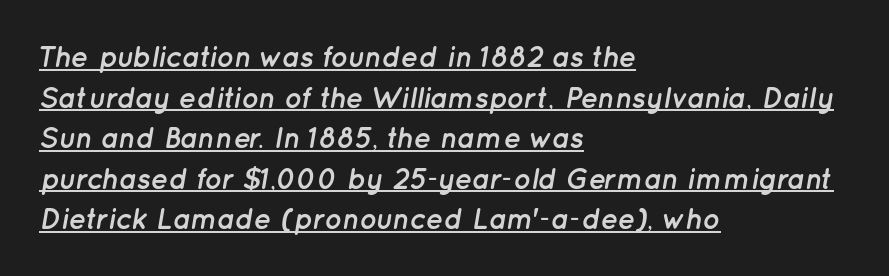
{"italic": "yes", "lean": "right", "slant_degrees": 12, "bold": "yes", "weight": "semibold", "width": "normal", "stroke_contrast": "low", "x_height": "medium", "monospaced": "no", "underline": "yes", "align": "left", "line_spacing": "normal", "line_spacing_ratio": 1.4, "letter_spacing": "normal", "letter_spacing_em": 0.0, "glyph_px": 29}
